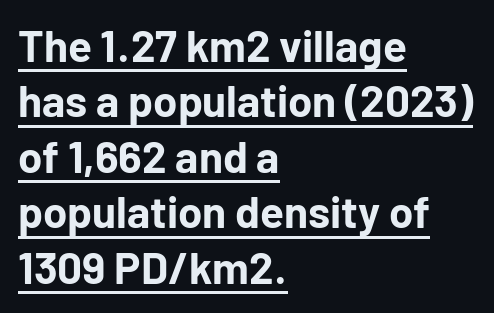
The lettering stays uniformly vertical, giving the passage a roman look. The passage shown is typed in a proportional face where columns would drift. Every word sits above its own underline. The face used here has the dense, thick strokes of a bold. Which margin do the lines hug? The left one — the right edge is uneven. In terms of letterspacing, this is plain default setting.
